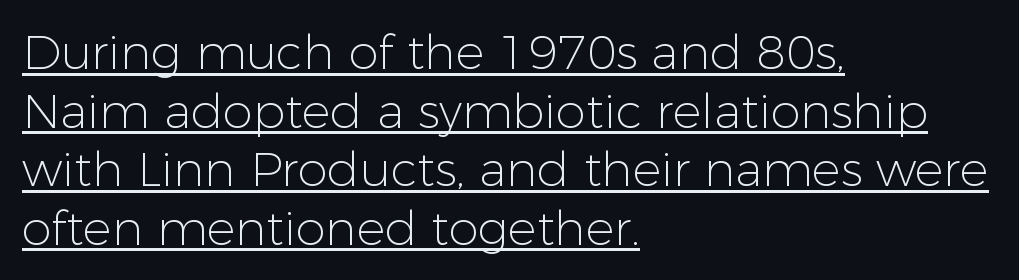
Q: Is the text bold? A: No.
Q: Is the text italic (slanted)? A: No, it is upright.
Q: Is the typeface a serif or a sans-serif typeface? A: Sans-serif.
Q: Is the text underlined? A: Yes.
Q: How is the paragraph aligned? A: Left-aligned.
Q: Is the spacing between letters normal or unusually wide? A: Normal.
Q: Width (condensed, normal, or wide)? A: Normal.
Q: Stroke contrast? A: Low.
Q: x-height? A: Medium.
Q: Monospaced? A: No.
